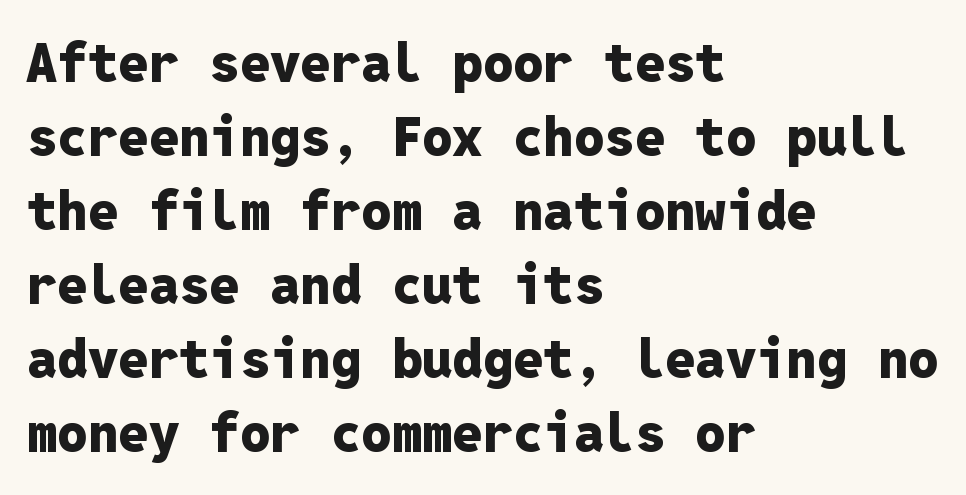
Q: Is the text bold? A: Yes.
Q: Is the text italic (slanted)? A: No, it is upright.
Q: Is the typeface a serif or a sans-serif typeface? A: Sans-serif.
Q: Is the text underlined? A: No.
Q: How is the paragraph aligned? A: Left-aligned.
Q: Is the spacing between letters normal or unusually wide? A: Normal.
Q: Is the spacing between lines tight, normal or loose? A: Normal.
Q: Width (condensed, normal, or wide)? A: Normal.
Q: Stroke contrast? A: Low.
Q: x-height? A: Medium.
Q: Monospaced? A: Yes.
